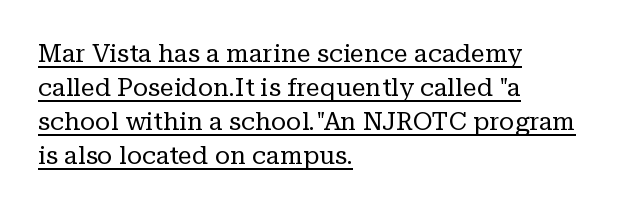
The cut favours lightness, reaching ordinary text weight at its darkest. The passage is arranged the way most books set body copy — flush left. Ordinary non-slanted type is in use. This sample carries an underscore along the baseline area.
